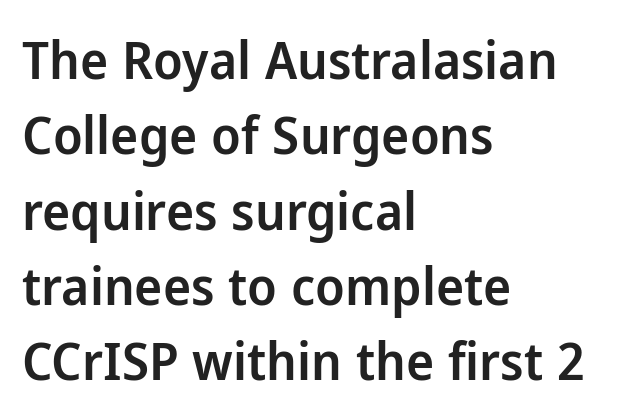
Alignment: flush left. The letters stand upright; this is a roman face. Varying glyph widths throughout — classic text-font behaviour. Compared with typical body copy, the letter spacing here is the same. Descender tails drop into unmarked territory. This is moderately heavy type, rendered in semibold.
